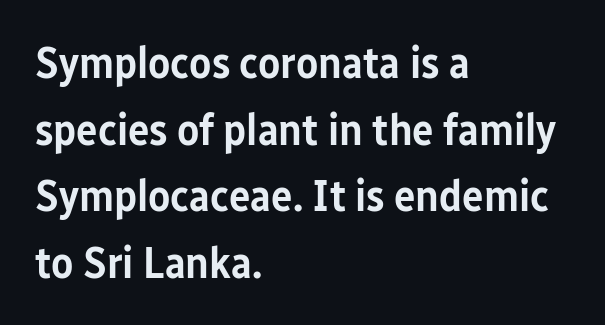
Q: Is the text bold? A: Semi-bold.
Q: Is the text italic (slanted)? A: No, it is upright.
Q: Is the typeface a serif or a sans-serif typeface? A: Sans-serif.
Q: Is the text underlined? A: No.
Q: How is the paragraph aligned? A: Left-aligned.
Q: Is the spacing between letters normal or unusually wide? A: Normal.
Q: Is the spacing between lines tight, normal or loose? A: Normal.
Q: Width (condensed, normal, or wide)? A: Condensed.
Q: Stroke contrast? A: Low.
Q: x-height? A: Medium.
Q: Monospaced? A: No.
